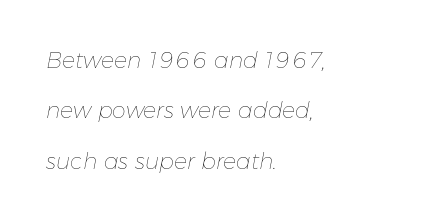
Q: Is the text bold? A: No.
Q: Is the text italic (slanted)? A: Yes, it leans right by about 11 degrees.
Q: Is the text underlined? A: No.
Q: How is the paragraph aligned? A: Left-aligned.
Q: Is the spacing between letters normal or unusually wide? A: Normal.
Q: Is the spacing between lines tight, normal or loose? A: Loose.
